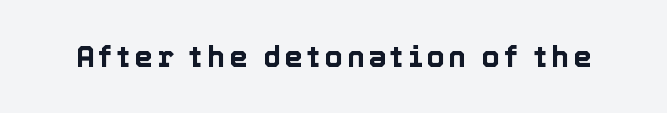
Q: Is the text italic (slanted)? A: No, it is upright.
Q: Is the text underlined? A: No.
Q: Width (condensed, normal, or wide)? A: Normal.
Q: x-height? A: Medium.
Q: Monospaced? A: No.
